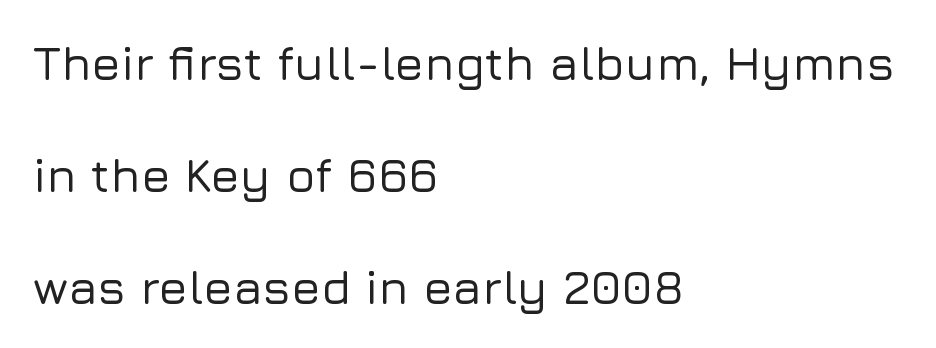
{"serif": "no", "italic": "no", "width": "normal", "stroke_contrast": "low", "x_height": "medium", "monospaced": "no", "underline": "no", "align": "left", "line_spacing": "loose", "line_spacing_ratio": 2.33, "letter_spacing": "normal", "letter_spacing_em": 0.0, "glyph_px": 48}
